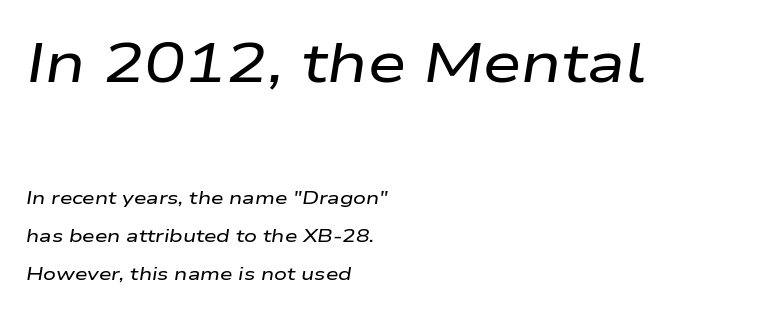
Q: Is the text italic (slanted)? A: Yes, it leans right by about 9 degrees.
Q: Is the text underlined? A: No.
Q: How is the paragraph aligned? A: Left-aligned.
Q: Is the spacing between letters normal or unusually wide? A: Normal.
Q: Is the spacing between lines tight, normal or loose? A: Loose.
Q: Which block of text is set in a larger size, the first (top) or the second (bottom)? A: The first (top) one.
Q: Width (condensed, normal, or wide)? A: Wide.
Q: Stroke contrast? A: Low.
Q: x-height? A: Medium.
Q: Monospaced? A: No.
